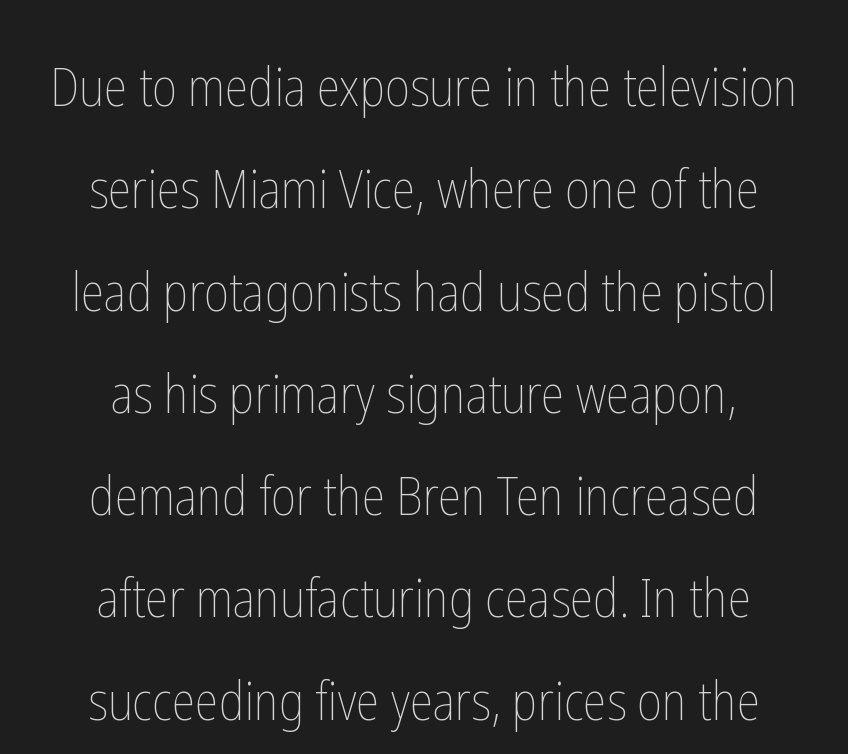
{"italic": "no", "bold": "no", "weight": "thin", "width": "condensed", "stroke_contrast": "low", "x_height": "medium", "monospaced": "no", "underline": "no", "line_spacing": "loose", "line_spacing_ratio": 1.93, "letter_spacing": "normal", "letter_spacing_em": 0.0, "glyph_px": 53}
